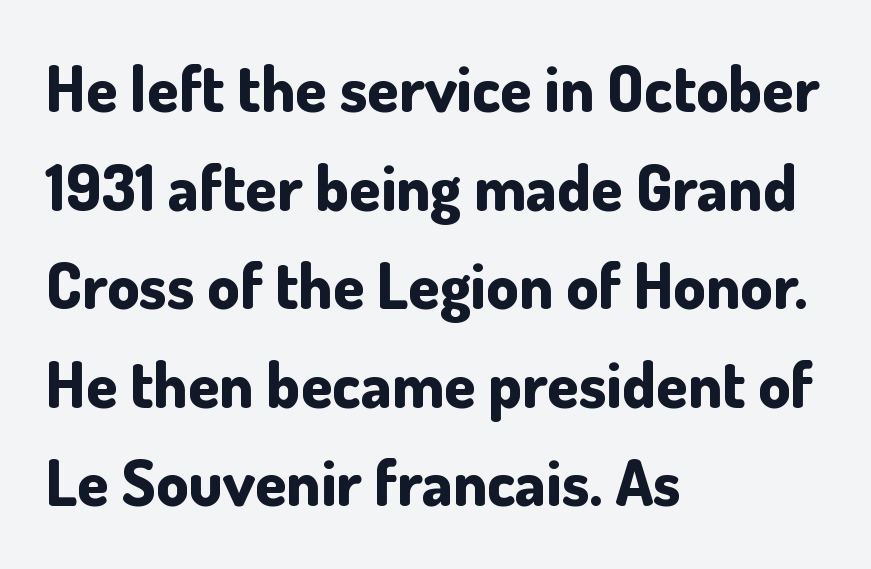
{"serif": "no", "italic": "no", "bold": "yes", "weight": "bold", "width": "normal", "stroke_contrast": "low", "x_height": "small", "monospaced": "no", "underline": "no", "align": "left", "line_spacing": "normal", "line_spacing_ratio": 1.54, "letter_spacing": "normal", "letter_spacing_em": 0.0, "glyph_px": 64}
